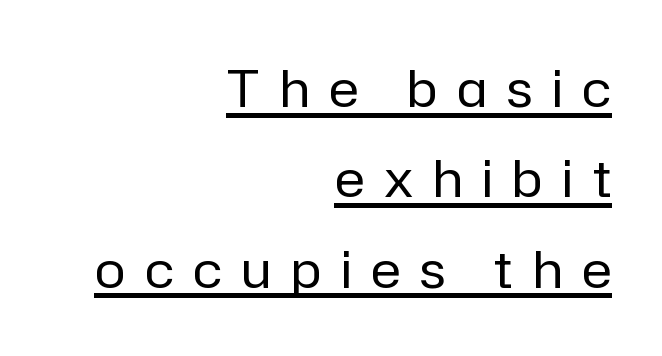
Tracking here is generous; glyphs stand well apart from one another. Here the designer chose a conventional face with non-uniform glyph widths. The typography opts for an upright posture over an oblique one. Note: no serifs on the glyphs.
